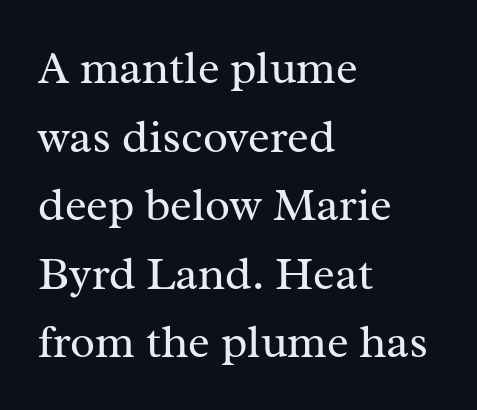
The image shows 46 px regular-weight serif type, upright; set left-aligned, normal line spacing (1.49x), normal letter spacing, not underlined; medium stroke contrast and a medium x-height.
